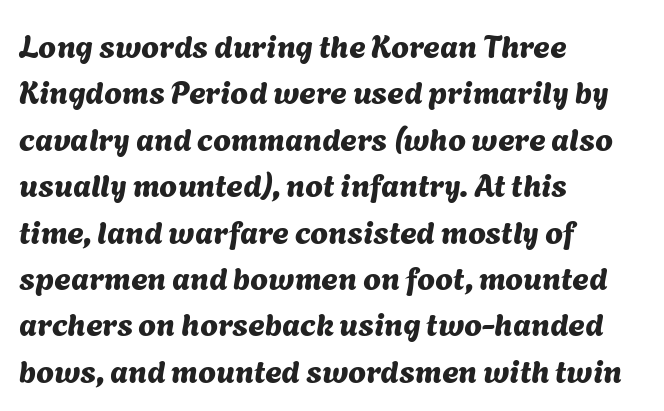
Q: Is the typeface a serif or a sans-serif typeface? A: Sans-serif.
Q: Is the text underlined? A: No.
Q: How is the paragraph aligned? A: Left-aligned.
Q: Is the spacing between letters normal or unusually wide? A: Normal.
Q: Is the spacing between lines tight, normal or loose? A: Normal.
Q: Width (condensed, normal, or wide)? A: Normal.
Q: Stroke contrast? A: Medium.
Q: x-height? A: Medium.
Q: Monospaced? A: No.
